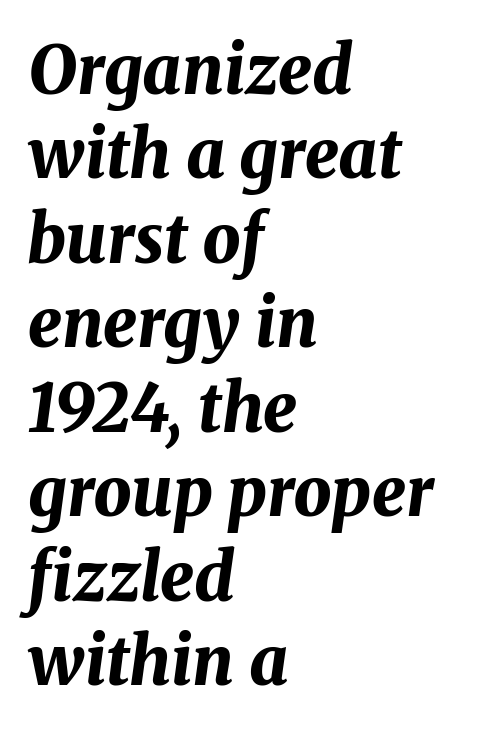
Q: Is the text bold? A: Yes.
Q: Is the text italic (slanted)? A: Yes, it leans right by about 8 degrees.
Q: Is the text underlined? A: No.
Q: How is the paragraph aligned? A: Left-aligned.
Q: Is the spacing between letters normal or unusually wide? A: Normal.
Q: Is the spacing between lines tight, normal or loose? A: Normal.
Q: Width (condensed, normal, or wide)? A: Normal.
Q: Stroke contrast? A: Medium.
Q: x-height? A: Medium.
Q: Monospaced? A: No.
